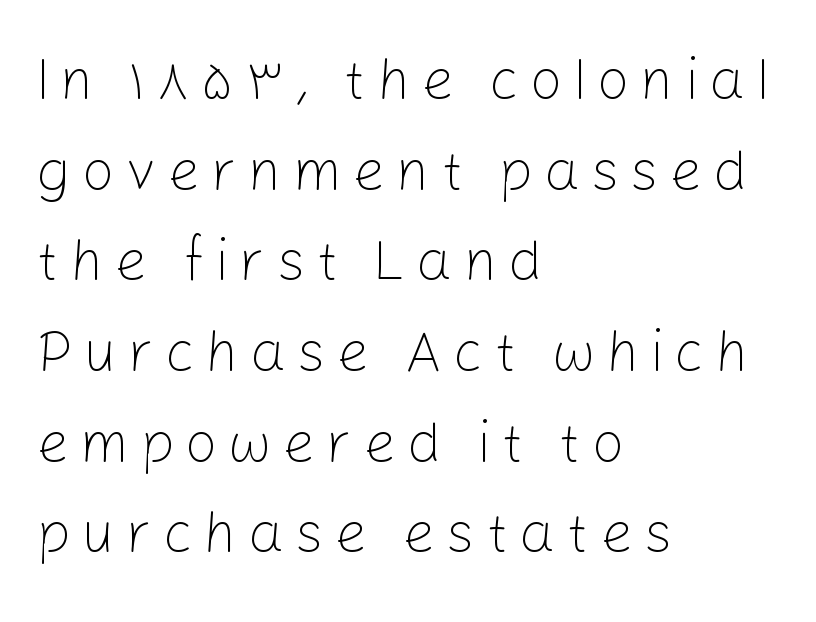
{"serif": "no", "italic": "no", "bold": "no", "weight": "light", "width": "normal", "stroke_contrast": "low", "x_height": "medium", "monospaced": "no", "underline": "no", "align": "left", "line_spacing": "normal", "line_spacing_ratio": 1.59, "glyph_px": 57}
